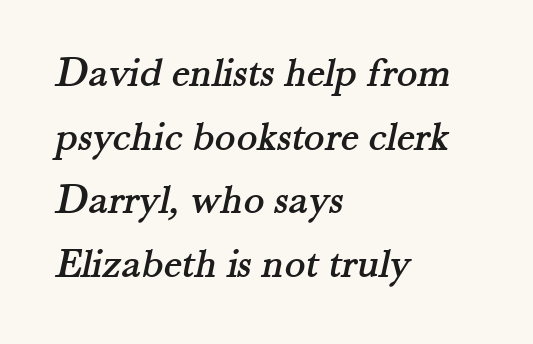
The passage is arranged the way most books set body copy — flush left. Notice how descenders clear the ascenders below comfortably — that's standard leading. The face used here is rendered with its standard letterfit. Any mark beneath the type? The region is blank. A typesetter would label this face a serif. The face used here is proportionally spaced, like ordinary book or web type.
